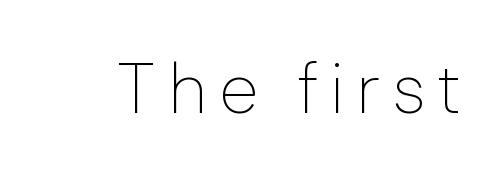
The image shows 72 px thin sans-serif type, upright; set not underlined; low stroke contrast and a medium x-height.
